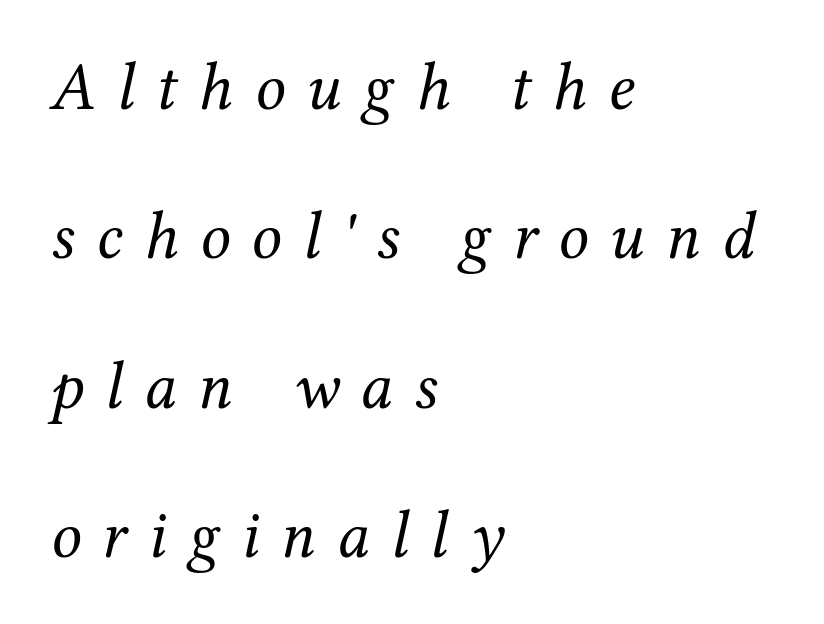
Lines of text with bare space underneath. Leading: increased. Yep, that's italic — everything's leaning. The text was rendered using a seriffed face with decorative stroke endings.
